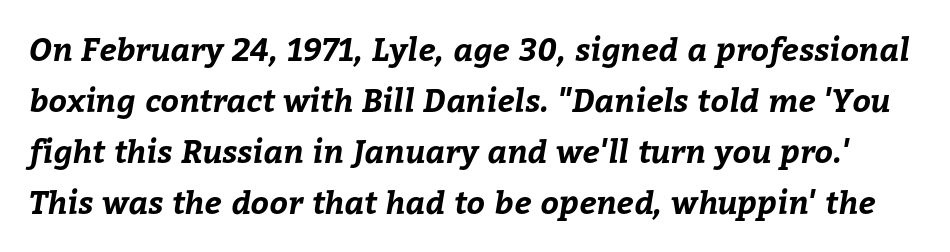
Q: Is the text bold? A: Yes.
Q: Is the text underlined? A: No.
Q: Is the spacing between letters normal or unusually wide? A: Normal.
Q: Is the spacing between lines tight, normal or loose? A: Normal.
Q: Width (condensed, normal, or wide)? A: Normal.
Q: Stroke contrast? A: Low.
Q: x-height? A: Medium.
Q: Monospaced? A: No.
